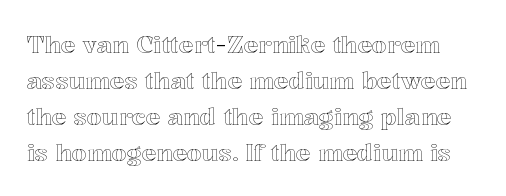
Q: Is the text italic (slanted)? A: No, it is upright.
Q: Is the text underlined? A: No.
Q: Is the spacing between letters normal or unusually wide? A: Normal.
Q: Is the spacing between lines tight, normal or loose? A: Normal.
